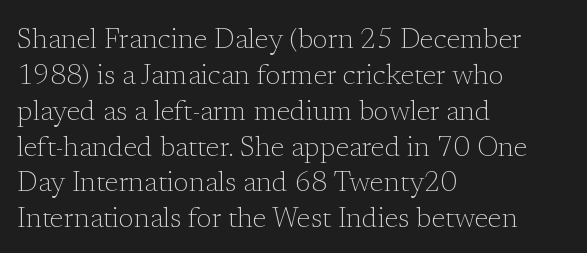
The image shows 28 px light serif type, upright; set left-aligned, normal line spacing (1.28x), normal letter spacing, not underlined; low stroke contrast and a medium x-height.
